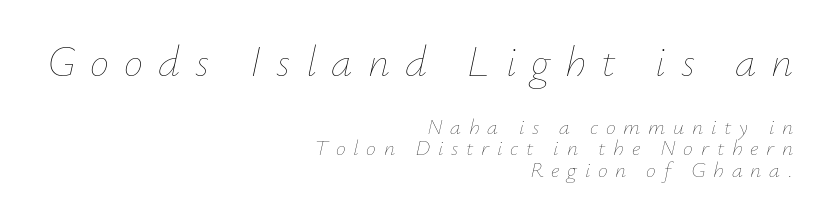
The image shows 43 px thin type, italic (leaning right); set right-aligned, tight line spacing (0.98x), unusually wide letter spacing (+0.35 em), not underlined; the first (top) block is 1.95x larger; low stroke contrast and a small x-height.
